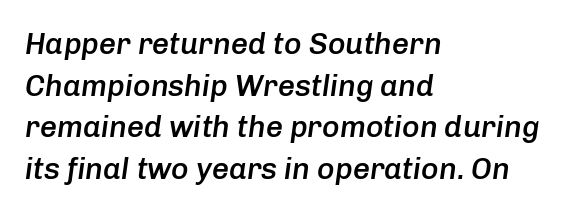
Q: Is the text bold? A: Semi-bold.
Q: Is the text italic (slanted)? A: Yes, it leans right by about 8 degrees.
Q: Is the text underlined? A: No.
Q: How is the paragraph aligned? A: Left-aligned.
Q: Is the spacing between letters normal or unusually wide? A: Normal.
Q: Is the spacing between lines tight, normal or loose? A: Normal.
Q: Width (condensed, normal, or wide)? A: Normal.
Q: Stroke contrast? A: Low.
Q: x-height? A: Medium.
Q: Monospaced? A: No.
